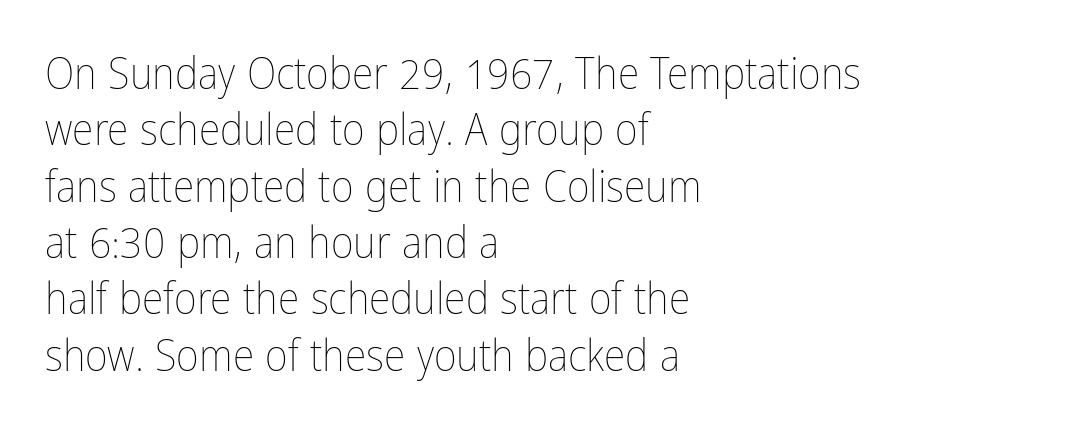
Weight class: somewhere from thin through regular. One-word summary of the alignment: left. Compared with typical paragraphs, the rows here are spaced about the same. Varying glyph widths throughout — classic text-font behaviour. The letters sit at their default tracking, neither squeezed nor spread.
